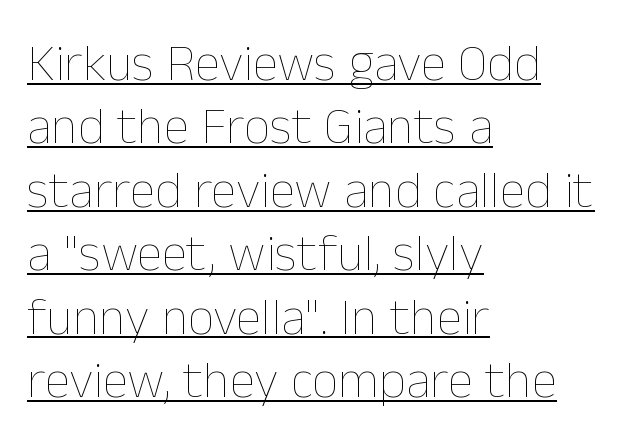
{"italic": "no", "bold": "no", "weight": "thin", "width": "normal", "stroke_contrast": "low", "x_height": "medium", "monospaced": "no", "underline": "yes", "align": "left", "line_spacing_ratio": 1.22, "letter_spacing": "normal", "letter_spacing_em": 0.0, "glyph_px": 52}
